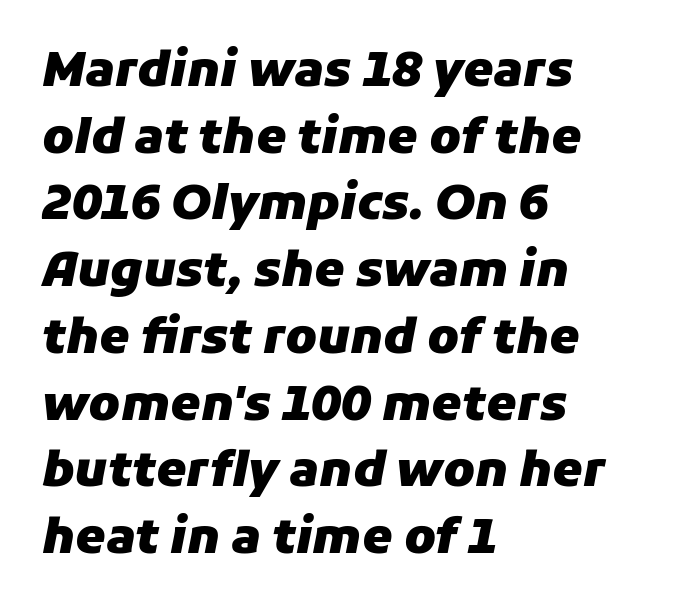
{"italic": "yes", "lean": "right", "slant_degrees": 11, "bold": "yes", "weight": "heavy", "width": "normal", "stroke_contrast": "low", "x_height": "medium", "monospaced": "no", "underline": "no", "align": "left", "line_spacing": "normal", "line_spacing_ratio": 1.39, "letter_spacing": "normal", "letter_spacing_em": 0.0, "glyph_px": 48}
